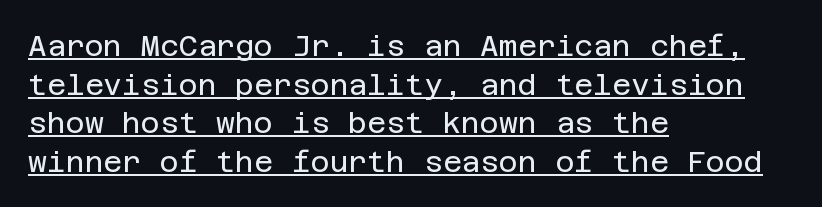
In terms of letterform style, serifs are entirely absent. The paragraph shown leans on its left margin. Rows of type keep a routine distance in the vertical direction. Every stem runs plumb, perpendicular to the baseline.
